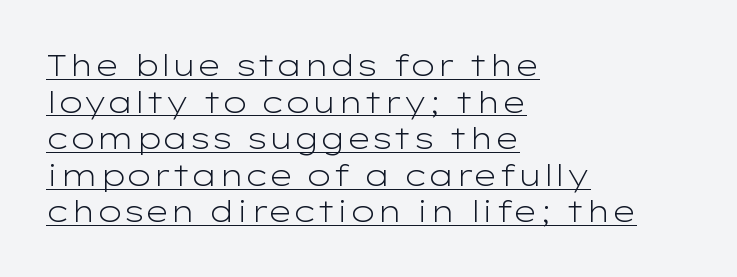
The words here are underlined. There is no visible air inserted between adjacent glyphs. The face used here is proportionally spaced, like ordinary book or web type. Stroke thickness stays within the range of a standard reading face or lighter.
